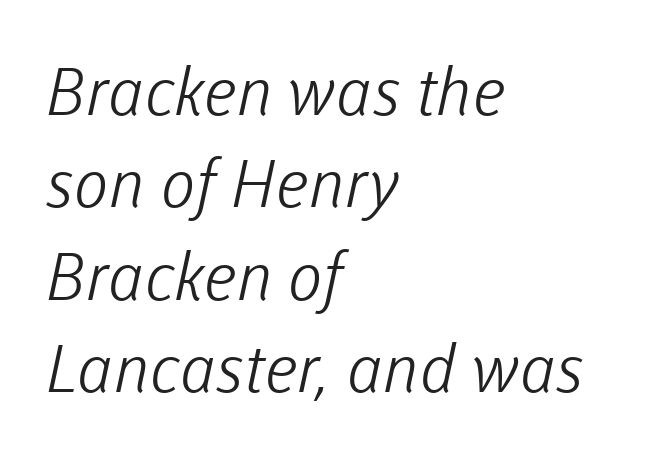
{"serif": "no", "bold": "no", "weight": "light", "width": "normal", "stroke_contrast": "low", "x_height": "medium", "monospaced": "no", "underline": "no", "align": "left", "line_spacing": "normal", "line_spacing_ratio": 1.4, "letter_spacing": "normal", "letter_spacing_em": 0.0, "glyph_px": 66}
